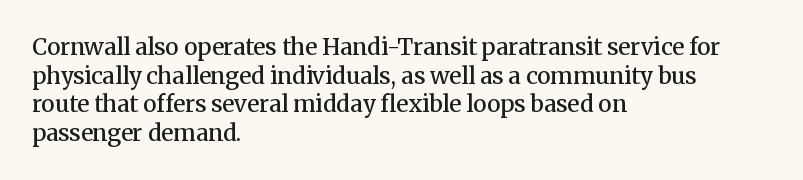
The passage shown is not underscored anywhere. On the weight axis this lands at semibold, roughly 600. Nothing unusual about the tracking: characters are spaced as the font intends. This is roman type, the default non-slanted kind. The paragraph has a hard left edge and a soft right edge.
